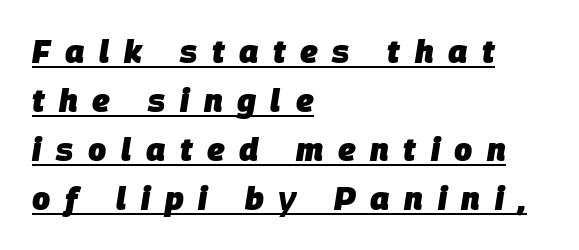
Q: Is the text bold? A: Yes.
Q: Is the text italic (slanted)? A: Yes, it leans right by about 9 degrees.
Q: Is the text underlined? A: Yes.
Q: How is the paragraph aligned? A: Left-aligned.
Q: Is the spacing between letters normal or unusually wide? A: Unusually wide.
Q: Is the spacing between lines tight, normal or loose? A: Normal.
Q: Width (condensed, normal, or wide)? A: Normal.
Q: Stroke contrast? A: Low.
Q: x-height? A: Large.
Q: Monospaced? A: No.
